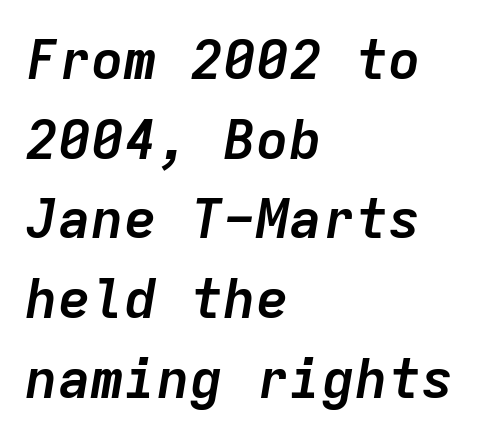
{"italic": "yes", "lean": "right", "slant_degrees": 9, "bold": "yes", "weight": "semibold", "width": "normal", "stroke_contrast": "low", "x_height": "medium", "monospaced": "yes", "underline": "no", "align": "left", "line_spacing": "normal", "line_spacing_ratio": 1.45, "letter_spacing": "normal", "letter_spacing_em": 0.0, "glyph_px": 55}
